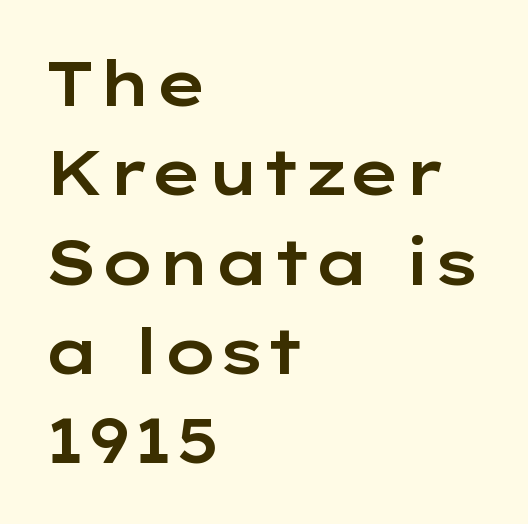
A sans-serif font was chosen for this passage. Glance below the letters and you will spot only blank space. Tracking here is standard; glyphs follow each other at the usual distance. A classic flush-left, rag-right setting is used for this passage.
